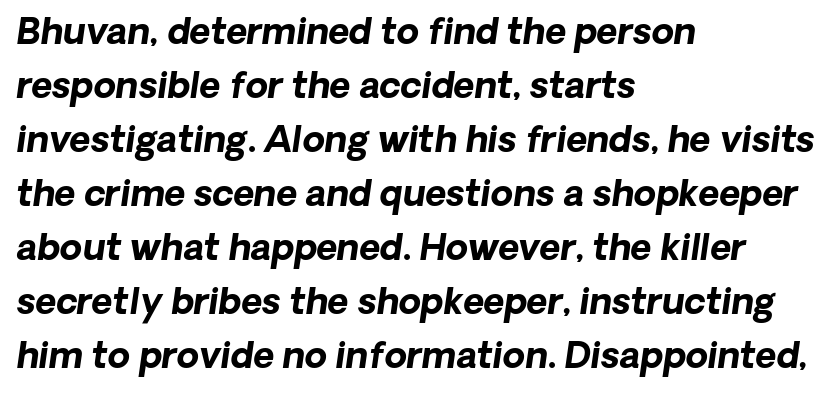
{"serif": "no", "bold": "yes", "weight": "bold", "width": "normal", "stroke_contrast": "low", "x_height": "medium", "monospaced": "no", "underline": "no", "align": "left", "line_spacing": "normal", "line_spacing_ratio": 1.5, "letter_spacing": "normal", "letter_spacing_em": 0.0, "glyph_px": 36}
